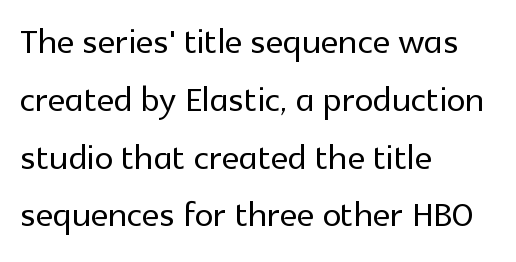
{"serif": "no", "italic": "no", "width": "normal", "x_height": "medium", "monospaced": "no", "underline": "no", "align": "left", "line_spacing_ratio": 1.23, "letter_spacing": "normal", "letter_spacing_em": 0.0, "glyph_px": 47}
